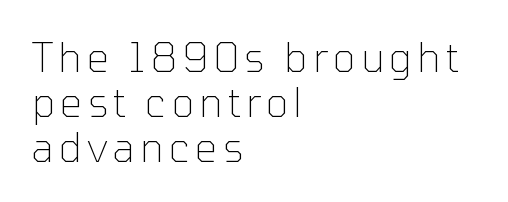
{"serif": "no", "italic": "no", "bold": "no", "weight": "thin", "width": "normal", "stroke_contrast": "low", "x_height": "medium", "monospaced": "no", "underline": "no", "align": "left", "line_spacing": "tight", "line_spacing_ratio": 1.12, "glyph_px": 40}
